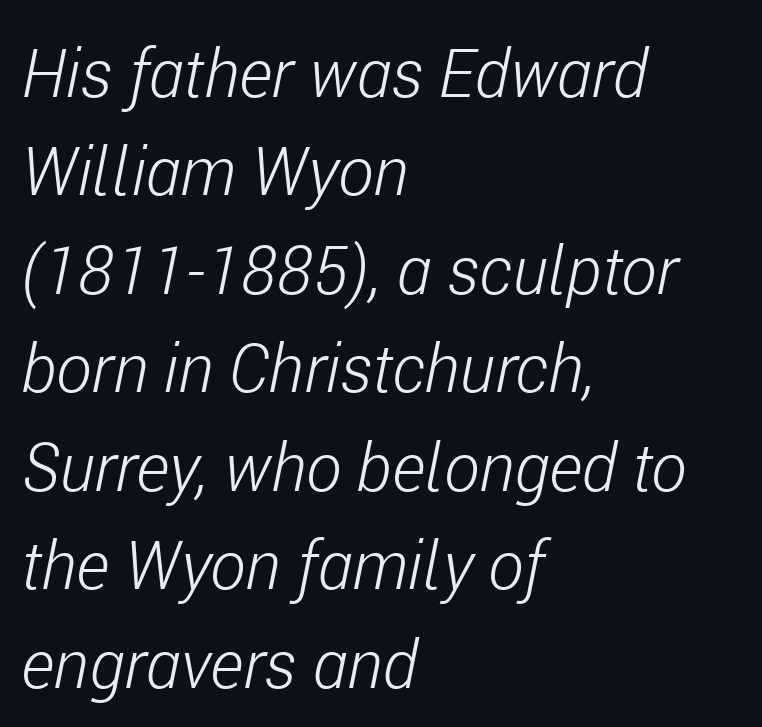
Q: Is the text bold? A: No.
Q: Is the text italic (slanted)? A: Yes, it leans right by about 11 degrees.
Q: Is the text underlined? A: No.
Q: How is the paragraph aligned? A: Left-aligned.
Q: Is the spacing between letters normal or unusually wide? A: Normal.
Q: Is the spacing between lines tight, normal or loose? A: Normal.
Q: Width (condensed, normal, or wide)? A: Condensed.
Q: Stroke contrast? A: Low.
Q: x-height? A: Medium.
Q: Monospaced? A: No.
